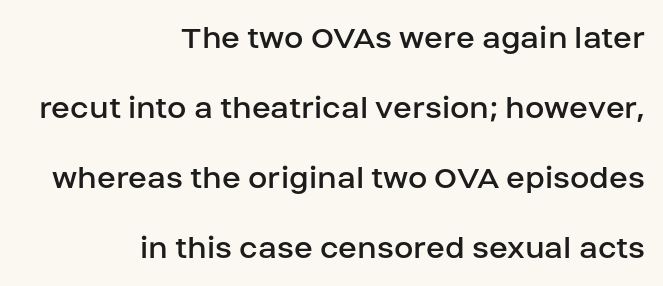
Plain, unruled lines of type. In terms of leading, this rendering errs on the spacious side. Leftover space on each line is placed entirely before the opening word. Letter spacing: default. It's the straight-up-and-down kind of type.
